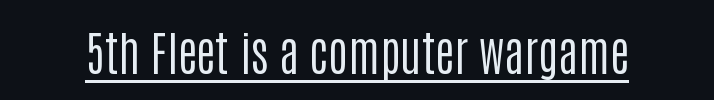
{"serif": "no", "italic": "no", "bold": "no", "weight": "regular", "width": "condensed", "stroke_contrast": "low", "x_height": "large", "monospaced": "no", "underline": "yes", "letter_spacing": "normal", "letter_spacing_em": 0.0, "glyph_px": 47}
